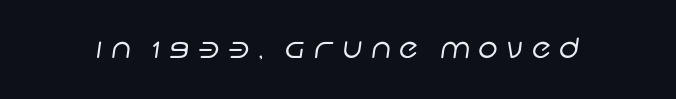
The image shows 28 px regular-weight sans-serif type; set unusually wide letter spacing (+0.31 em), not underlined; low stroke contrast and a large x-height.
